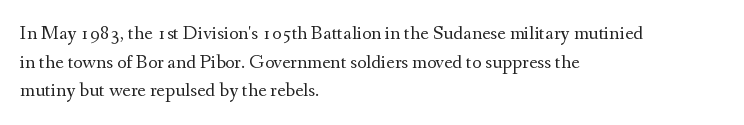
{"italic": "no", "bold": "no", "underline": "no", "align": "left", "line_spacing": "normal", "line_spacing_ratio": 1.43, "letter_spacing": "normal", "letter_spacing_em": 0.0, "glyph_px": 20}
